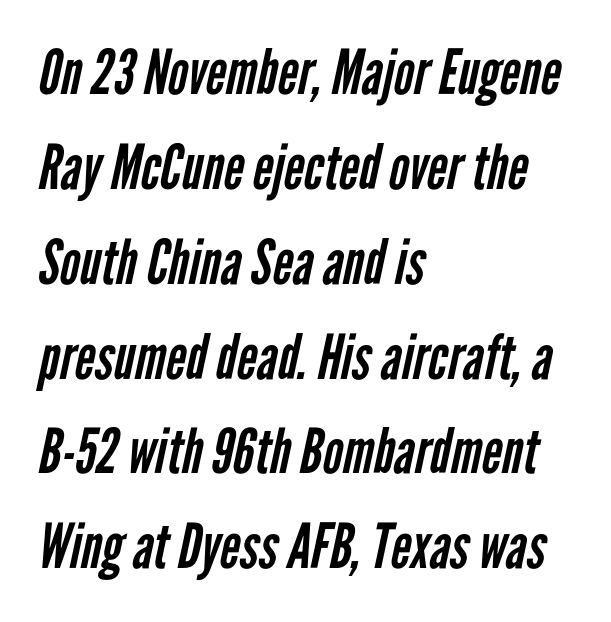
The letters look calm and open, with moderate or lighter stems. Letters rest on an invisible, unmarked baseline. Leading: standard. Students, note that the glyphs here touch the page at normal intervals.
